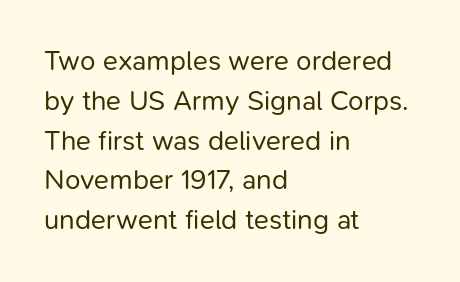
The lines sit at an ordinary, default distance from one another. This is roman type, the default non-slanted kind. You can tell from the bare stems that sans-serif type was used. Beneath every word, the page is bare.
